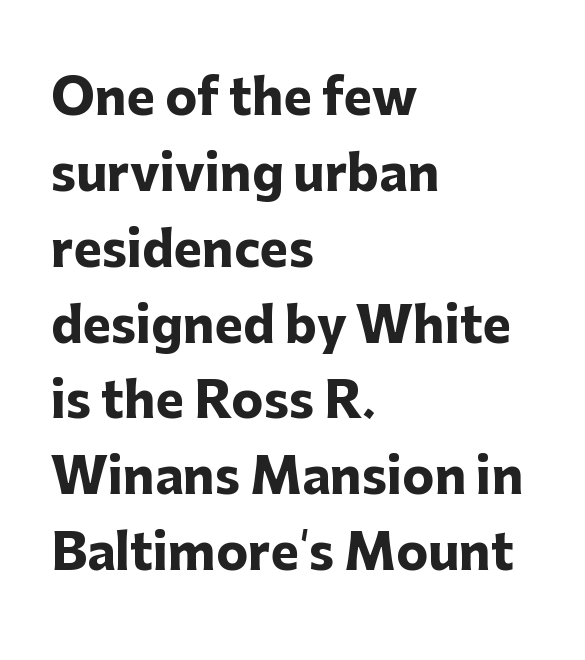
The image shows 48 px heavy sans-serif type, upright; set left-aligned, normal line spacing (1.58x), normal letter spacing, not underlined; low stroke contrast and a medium x-height.
